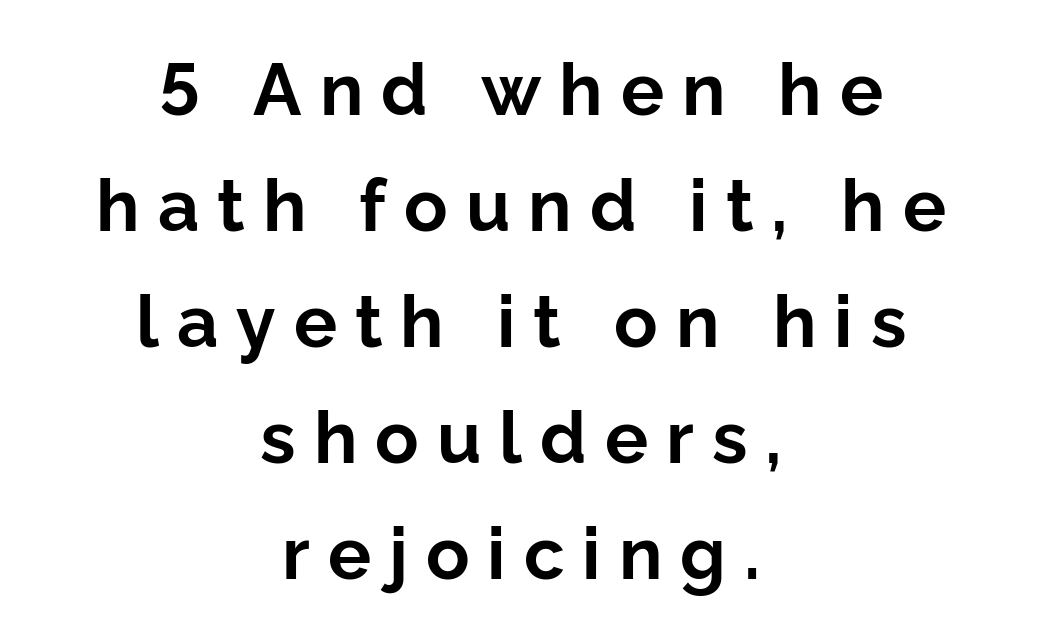
The image shows 72 px bold sans-serif type, upright; set centered, normal line spacing (1.61x), unusually wide letter spacing (+0.25 em), not underlined; low stroke contrast and a medium x-height.
